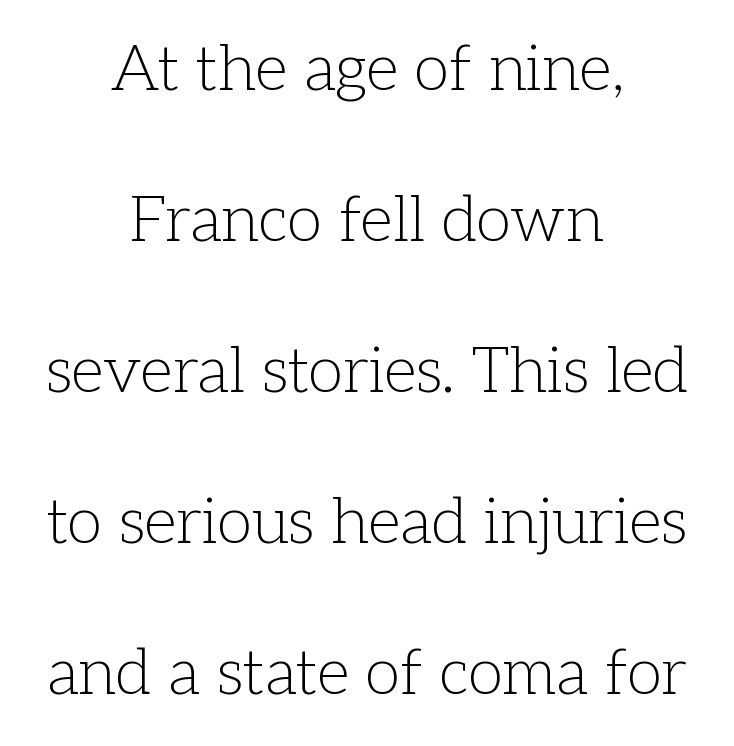
The image shows 64 px light serif type, upright; set centered, loose line spacing (2.36x), normal letter spacing, not underlined; low stroke contrast and a medium x-height.
